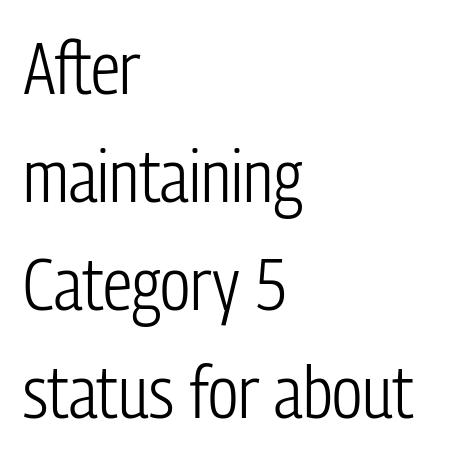
The image shows 73 px light, condensed sans-serif type, upright; set left-aligned, normal line spacing (1.48x), normal letter spacing, not underlined; low stroke contrast and a medium x-height.
